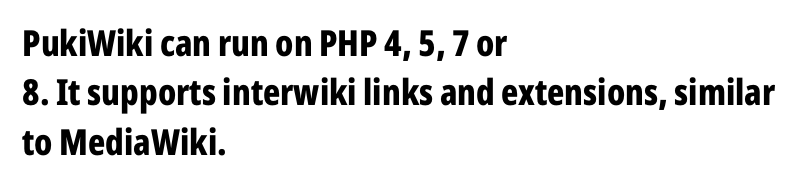
The image shows 36 px bold, condensed sans-serif type, upright; set left-aligned, normal line spacing (1.37x), normal letter spacing, not underlined; low stroke contrast and a medium x-height.
